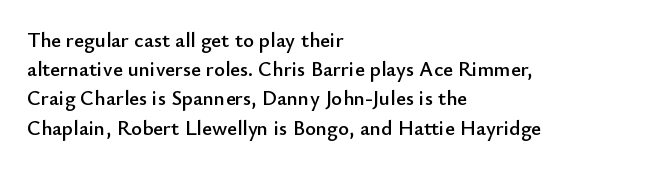
{"italic": "no", "underline": "no", "align": "left", "line_spacing": "normal", "line_spacing_ratio": 1.39, "letter_spacing": "normal", "letter_spacing_em": 0.0, "glyph_px": 21}
